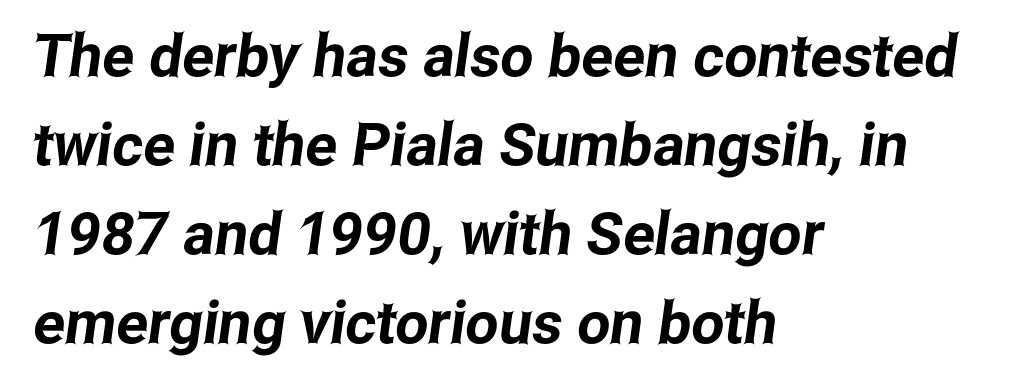
Leftover space on each line is placed entirely after the last word. The rendering uses a moderate line-height, typical for paragraphs. This rendering features lettering with no underline. Look at the bottom of the vertical strokes: they stop flat, with no serifs. You could call the tracking neutral — neither tight nor loose.
